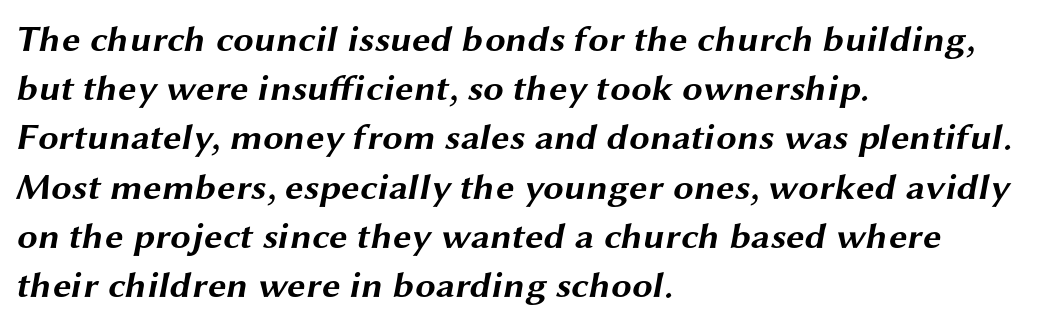
The image shows 37 px bold, wide sans-serif type; set left-aligned, normal line spacing (1.33x), normal letter spacing, not underlined; medium stroke contrast and a medium x-height.
